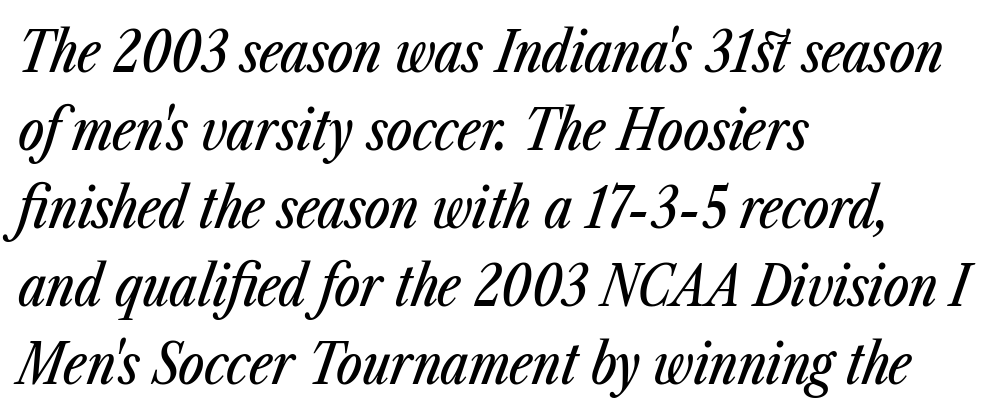
Only glyphs here, with clear space below each row. Each letter keeps its own natural width here, so spacing adapts to shape. Spacing between characters is what you'd get straight out of the box. Leftover space on each line is placed entirely after the last word.
